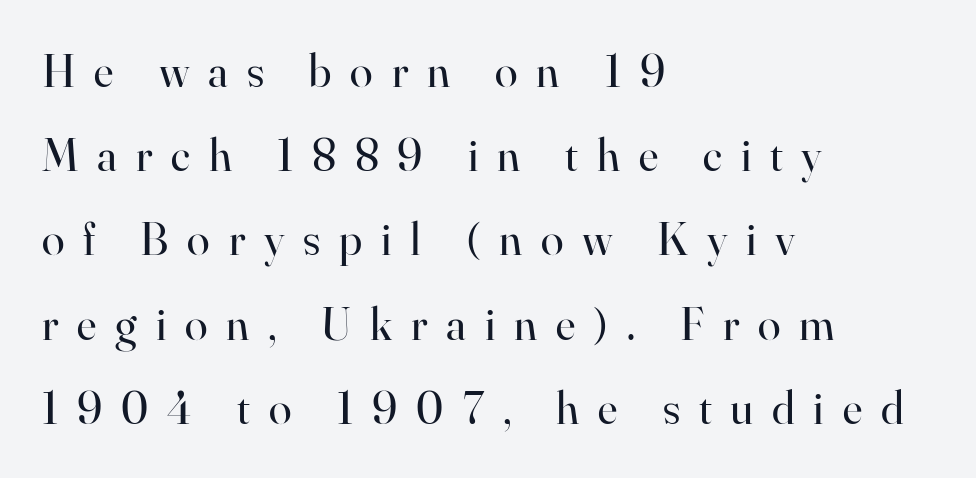
Where is the straight margin? On the left. Loose tracking; the words dissolve into strings of separated letters. The gap between lines stays unmarked. Do the characters align in a grid? No, the font is proportional.
